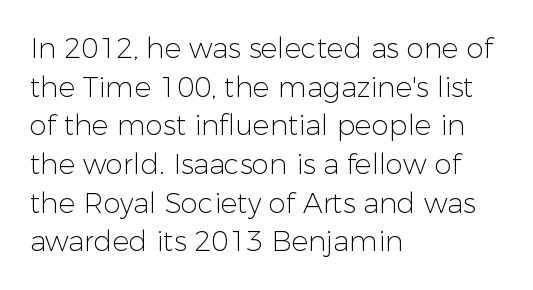
Normally led — the rows are evenly, conventionally spaced. The rendering uses natural spacing where letterforms have individual widths. The cut favours lightness, reaching ordinary text weight at its darkest. The font family rendered here belongs to the sans-serif group.
